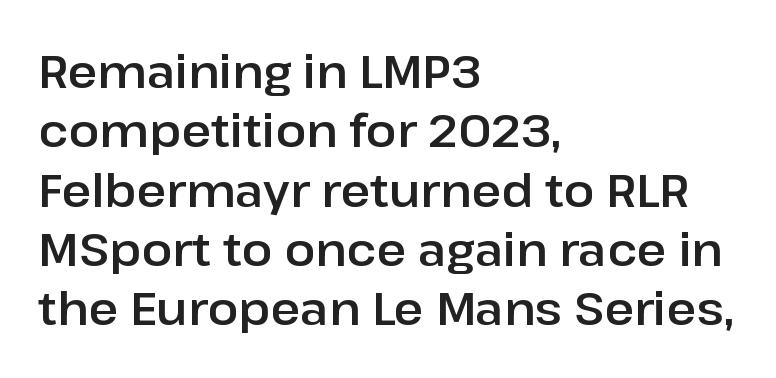
Is the letter spacing exaggerated? No — it looks like the ordinary default. One glance says typical: line gaps are just what's usual. Here the designer chose a conventional face with non-uniform glyph widths. Clear beneath every line of the passage. Where is the straight margin? On the left. The lettering holds an erect, upright posture throughout.
